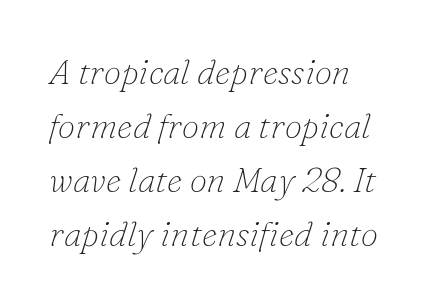
The image shows 35 px thin serif type, italic (leaning right); set normal line spacing (1.54x), normal letter spacing, not underlined; low stroke contrast and a small x-height.
